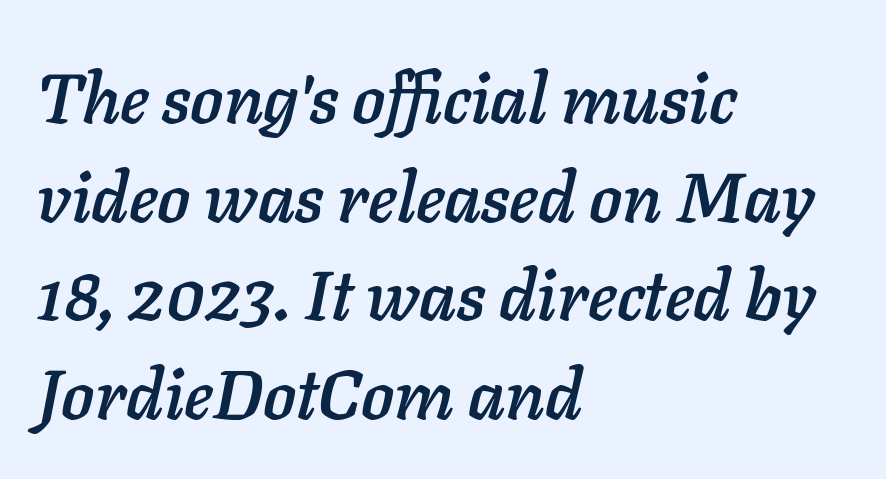
The image shows 69 px text type, italic (leaning right); set left-aligned, normal line spacing (1.43x), normal letter spacing, not underlined; low stroke contrast and a medium x-height.
